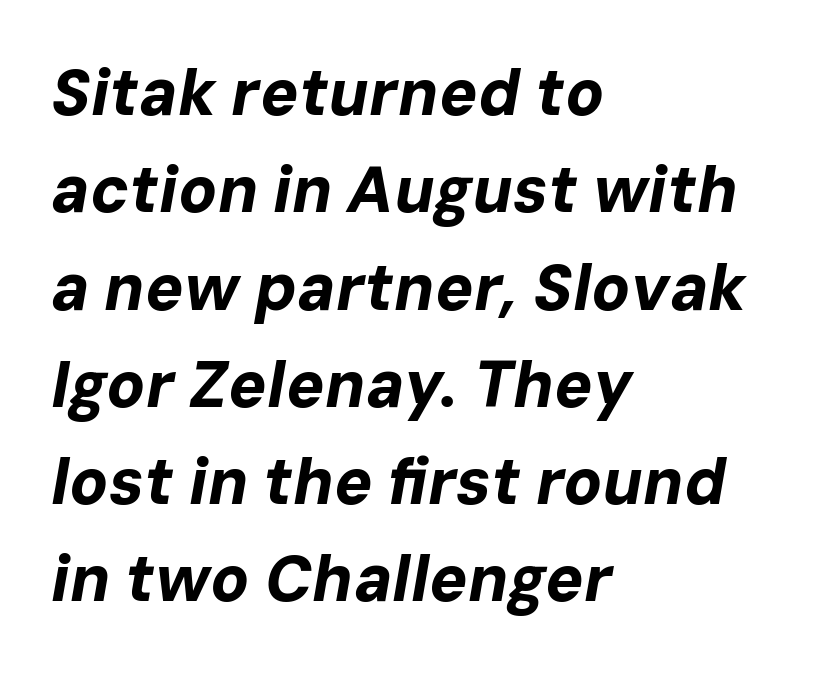
Q: Is the text bold? A: Yes.
Q: Is the text italic (slanted)? A: Yes, it leans right by about 10 degrees.
Q: Is the text underlined? A: No.
Q: How is the paragraph aligned? A: Left-aligned.
Q: Is the spacing between letters normal or unusually wide? A: Normal.
Q: Is the spacing between lines tight, normal or loose? A: Normal.
Q: Width (condensed, normal, or wide)? A: Normal.
Q: Stroke contrast? A: Low.
Q: x-height? A: Medium.
Q: Monospaced? A: No.
